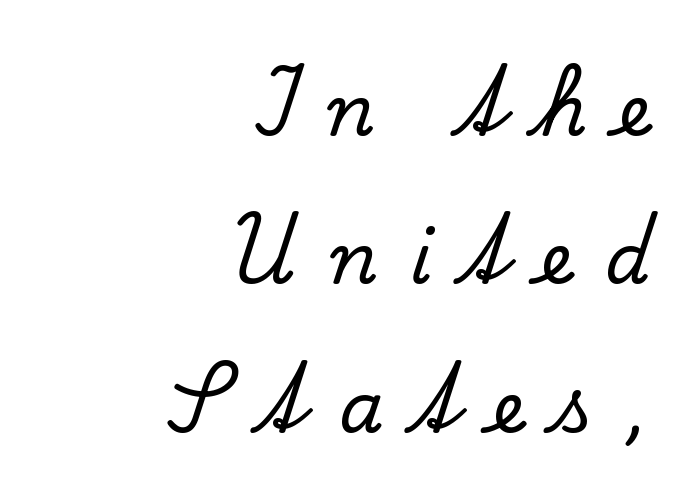
{"serif": "yes", "width": "normal", "stroke_contrast": "low", "x_height": "small", "monospaced": "no", "underline": "no", "align": "right", "line_spacing": "loose", "line_spacing_ratio": 2.09, "letter_spacing": "wide", "letter_spacing_em": 0.46, "glyph_px": 71}
